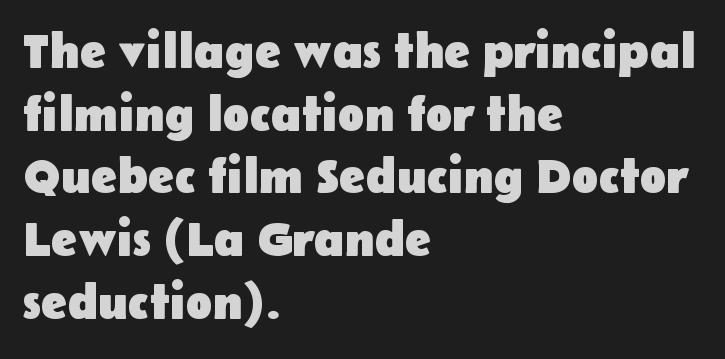
The image shows 49 px heavy sans-serif type, upright; set left-aligned, normal line spacing (1.28x), normal letter spacing, not underlined; low stroke contrast and a medium x-height.
